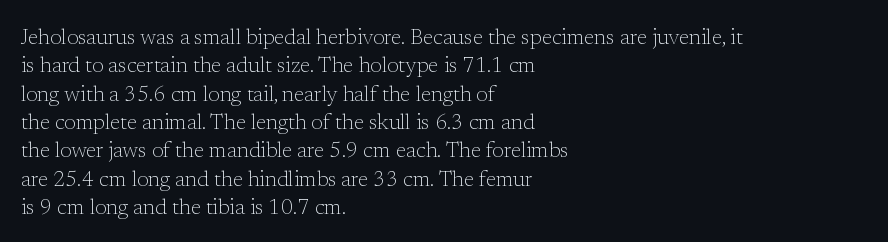
Q: Is the text bold? A: No.
Q: Is the text italic (slanted)? A: No, it is upright.
Q: Is the text underlined? A: No.
Q: How is the paragraph aligned? A: Left-aligned.
Q: Is the spacing between letters normal or unusually wide? A: Normal.
Q: Is the spacing between lines tight, normal or loose? A: Normal.
